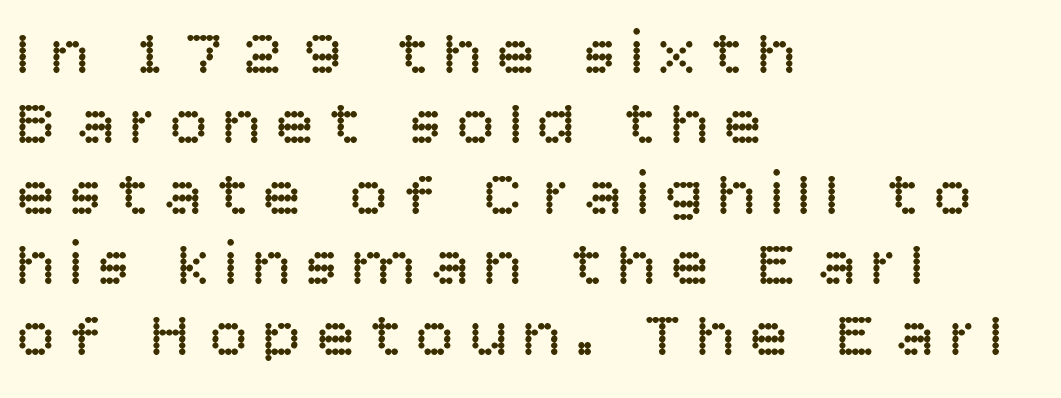
{"serif": "no", "italic": "no", "bold": "no", "weight": "regular", "width": "normal", "stroke_contrast": "low", "x_height": "large", "monospaced": "no", "underline": "no", "align": "left", "line_spacing": "tight", "line_spacing_ratio": 1.1, "letter_spacing": "wide", "letter_spacing_em": 0.23, "glyph_px": 64}
